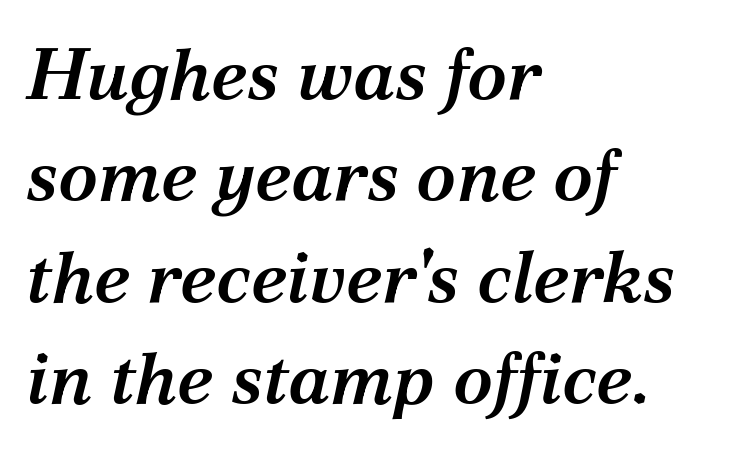
The image shows 73 px semibold serif type, italic (leaning right); set left-aligned, normal line spacing (1.39x), normal letter spacing, not underlined; medium stroke contrast and a medium x-height.
